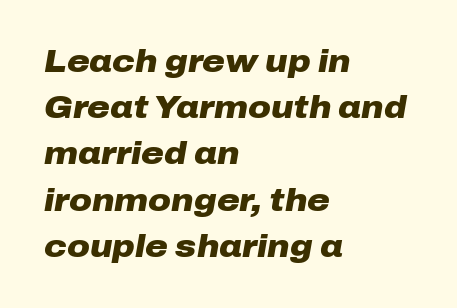
The image shows 31 px heavy, wide type, italic (leaning right); set left-aligned, normal line spacing (1.49x), normal letter spacing, not underlined; low stroke contrast and a medium x-height.
